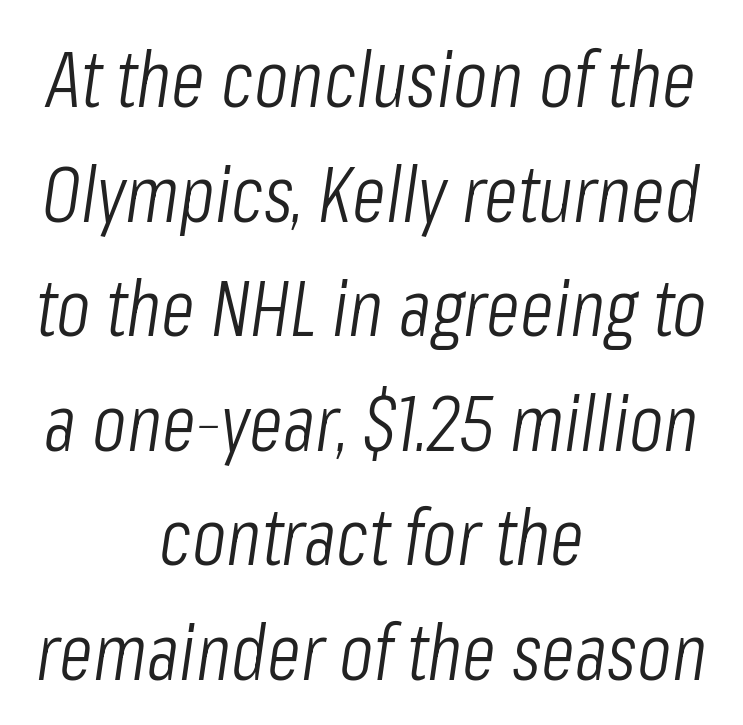
Q: Is the text bold? A: No.
Q: Is the text italic (slanted)? A: Yes, it leans right by about 8 degrees.
Q: Is the text underlined? A: No.
Q: How is the paragraph aligned? A: Centered.
Q: Is the spacing between letters normal or unusually wide? A: Normal.
Q: Is the spacing between lines tight, normal or loose? A: Normal.
Q: Width (condensed, normal, or wide)? A: Condensed.
Q: Stroke contrast? A: Low.
Q: x-height? A: Medium.
Q: Monospaced? A: No.
